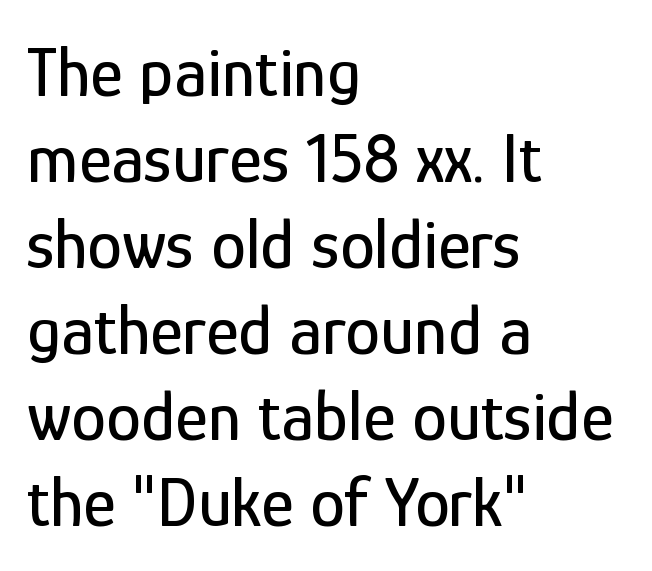
Q: Is the text italic (slanted)? A: No, it is upright.
Q: Is the typeface a serif or a sans-serif typeface? A: Sans-serif.
Q: Is the text underlined? A: No.
Q: How is the paragraph aligned? A: Left-aligned.
Q: Is the spacing between letters normal or unusually wide? A: Normal.
Q: Width (condensed, normal, or wide)? A: Condensed.
Q: Stroke contrast? A: Low.
Q: x-height? A: Medium.
Q: Monospaced? A: No.
